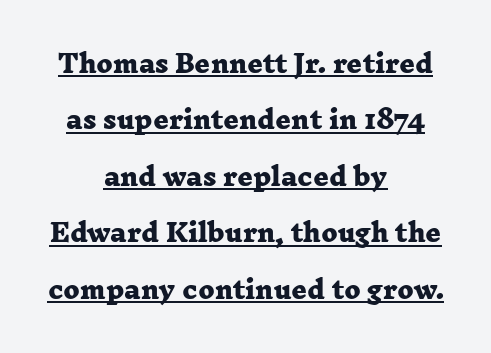
The line-height multiplier appears high, well above default. In terms of weight, the rendering is a true, heavy bold. Glance below the letters and you will spot a drawn line. The whitespace from short lines is split evenly between both sides.
